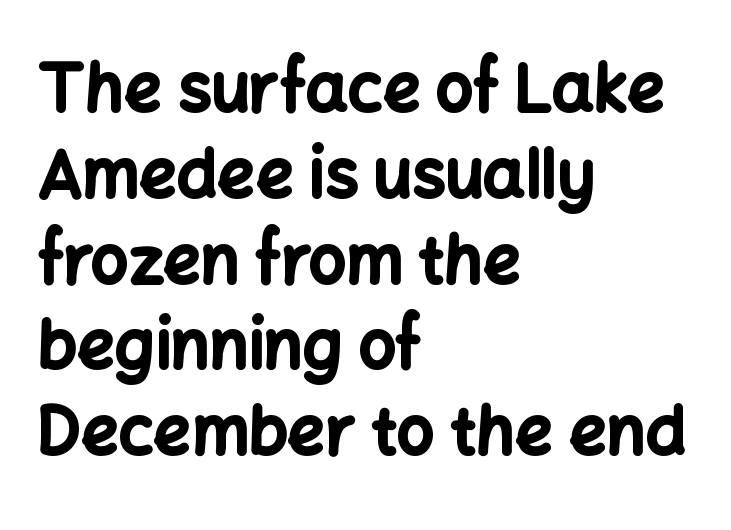
Q: Is the text bold? A: Yes.
Q: Is the text italic (slanted)? A: No, it is upright.
Q: Is the typeface a serif or a sans-serif typeface? A: Sans-serif.
Q: Is the text underlined? A: No.
Q: How is the paragraph aligned? A: Left-aligned.
Q: Is the spacing between letters normal or unusually wide? A: Normal.
Q: Is the spacing between lines tight, normal or loose? A: Normal.
Q: Width (condensed, normal, or wide)? A: Normal.
Q: Stroke contrast? A: Low.
Q: x-height? A: Medium.
Q: Monospaced? A: No.
